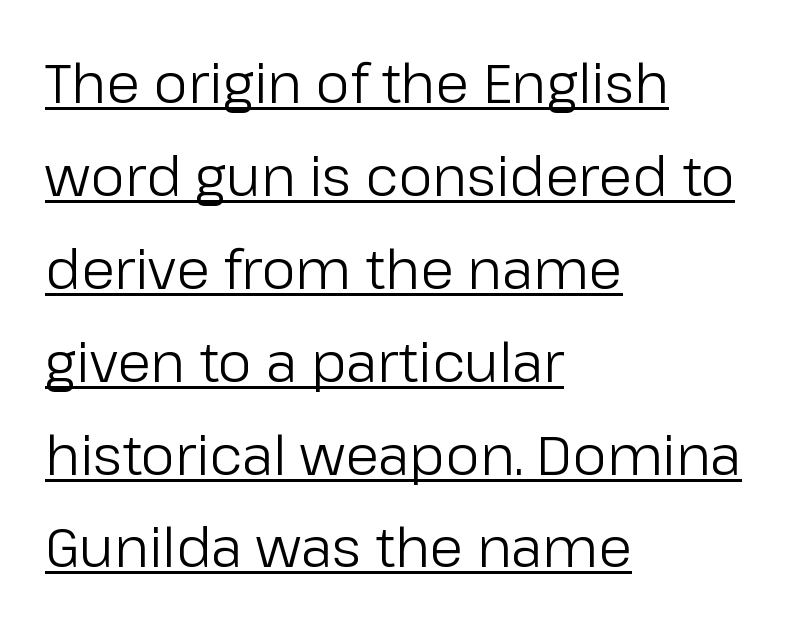
Caption: standard tracking, unaltered. Descenders here cross a horizontal rule under the line. Horizontally, the lines are justified to the leading edge only. Do the characters align in a grid? No, the font is proportional.
